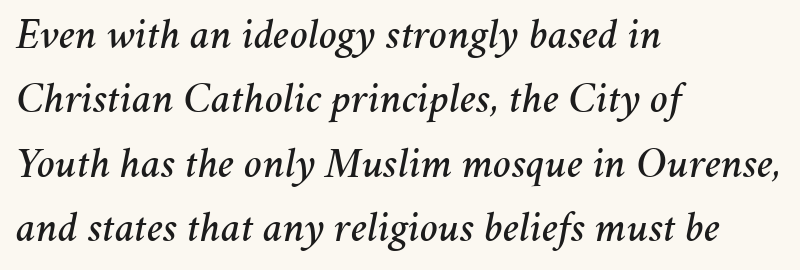
Yep, that's italic — everything's leaning. Do the characters align in a grid? No, the font is proportional. Look at the tracking — it's just the regular setting, nothing added. Unmarked baselines from the first word to the last. If you drew a ruler down the left edge, every line would touch it. Compared with typical paragraphs, the rows here are spaced about the same.
